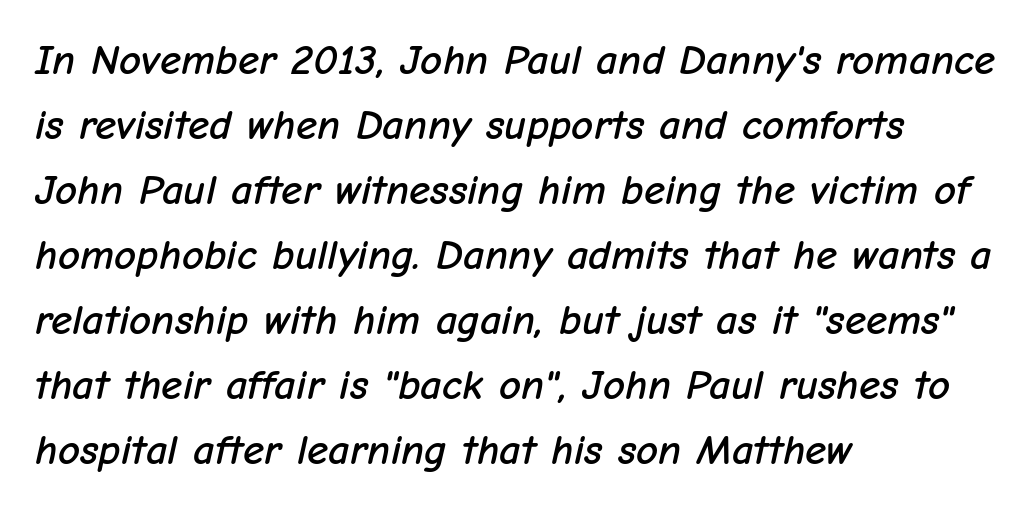
Is the block centered? No — it sits flush against the left margin. The passage shown has conventional tracking throughout. Regarding leading, the lines here are spaced in the standard way. Each letter keeps its own natural width here, so spacing adapts to shape. Letters rest on an invisible, unmarked baseline.
